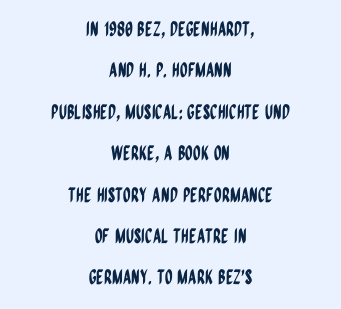
Q: Is the text italic (slanted)? A: No, it is upright.
Q: Is the text underlined? A: No.
Q: How is the paragraph aligned? A: Centered.
Q: Is the spacing between letters normal or unusually wide? A: Normal.
Q: Is the spacing between lines tight, normal or loose? A: Loose.
